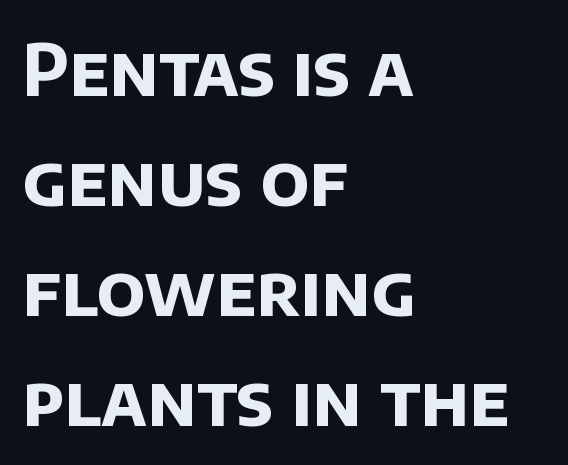
{"serif": "no", "bold": "yes", "weight": "bold", "width": "normal", "stroke_contrast": "low", "x_height": "large", "monospaced": "no", "underline": "no", "align": "left", "line_spacing": "normal", "line_spacing_ratio": 1.55, "letter_spacing": "normal", "letter_spacing_em": 0.0, "glyph_px": 71}
